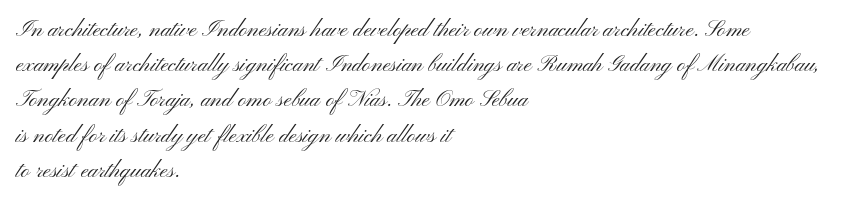
A typesetter would call this leading conventional body-copy spacing. Casual observation: everything's shoved over to the left. Counters stay open thanks to moderate or lighter strokes. No extra tracking has been applied to these lines. The gap between lines stays unmarked.
